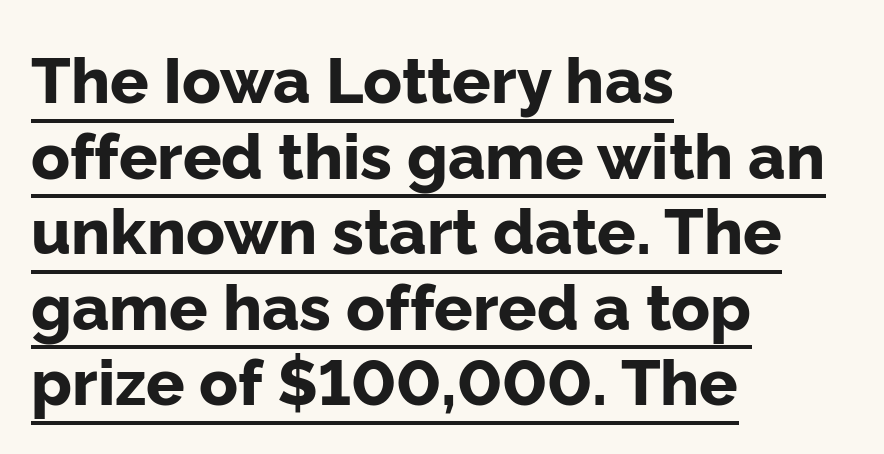
{"serif": "no", "italic": "no", "bold": "yes", "weight": "bold", "width": "normal", "stroke_contrast": "low", "x_height": "medium", "monospaced": "no", "underline": "yes", "align": "left", "line_spacing_ratio": 1.18, "letter_spacing": "normal", "letter_spacing_em": 0.0, "glyph_px": 64}
